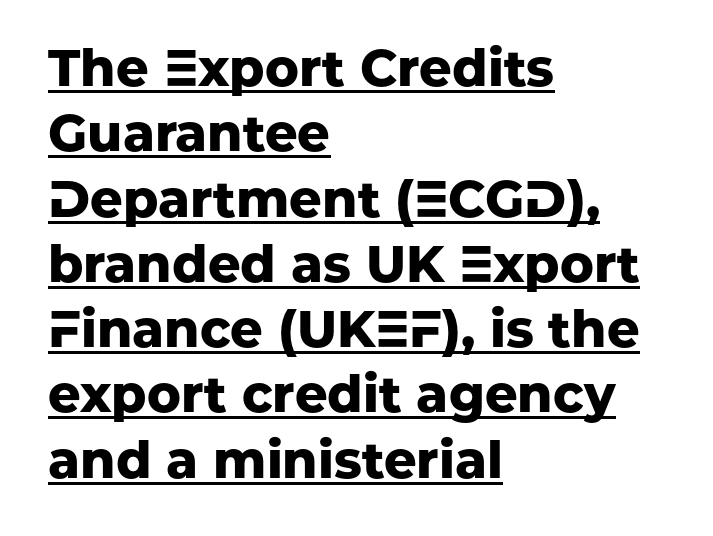
{"serif": "no", "italic": "no", "bold": "yes", "weight": "heavy", "width": "normal", "stroke_contrast": "low", "x_height": "medium", "monospaced": "no", "underline": "yes", "align": "left", "line_spacing": "normal", "line_spacing_ratio": 1.28, "letter_spacing": "normal", "letter_spacing_em": 0.0, "glyph_px": 51}
